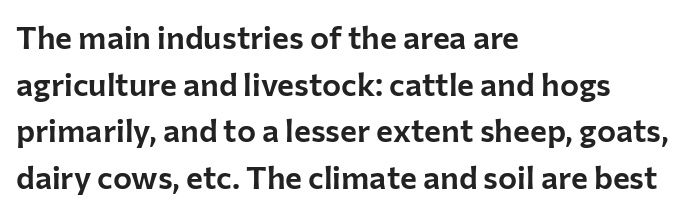
Whoever set this chose a conventional vertical rhythm. The rendering anchors every line to the left-hand side. A typesetter would label this face a sans. A typesetter would call this proportional, since set widths differ per character. You can tell it's not italic because the verticals are truly vertical. Plain, unruled lines of type.
